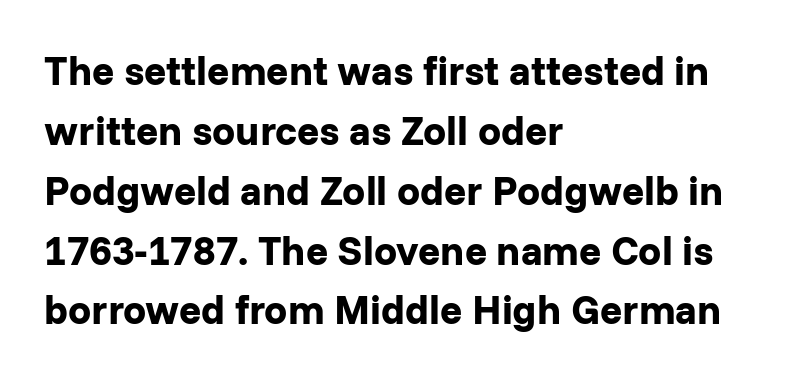
The line texture is even and compact thanks to regular tracking. Any mark beneath the type? The region is blank. The letters stand upright; this is a roman face. The passage shown stacks its lines at a standard gap.
